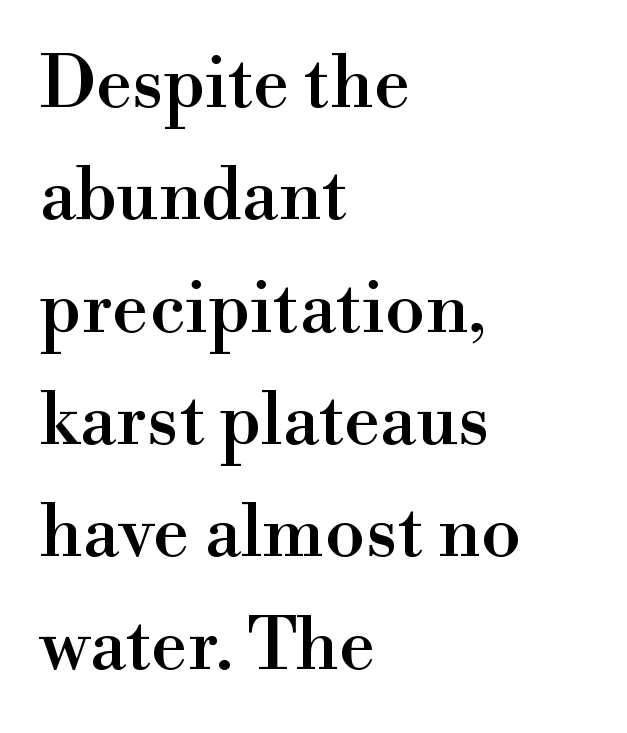
{"serif": "yes", "italic": "no", "width": "normal", "x_height": "small", "monospaced": "no", "underline": "no", "align": "left", "line_spacing": "normal", "line_spacing_ratio": 1.56, "letter_spacing": "normal", "letter_spacing_em": 0.0, "glyph_px": 72}
